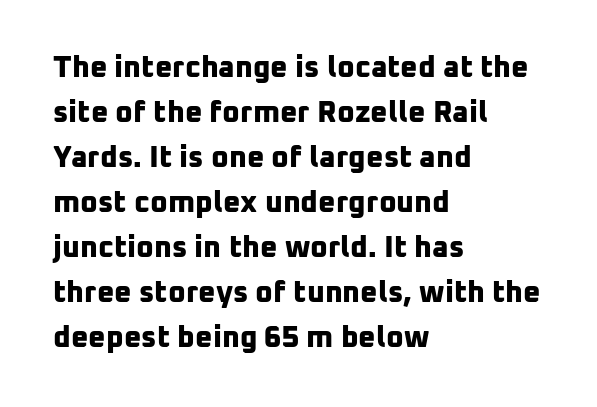
{"serif": "no", "bold": "yes", "weight": "bold", "width": "normal", "stroke_contrast": "low", "x_height": "medium", "monospaced": "no", "underline": "no", "align": "left", "line_spacing": "normal", "line_spacing_ratio": 1.5, "letter_spacing": "normal", "letter_spacing_em": 0.0, "glyph_px": 30}
